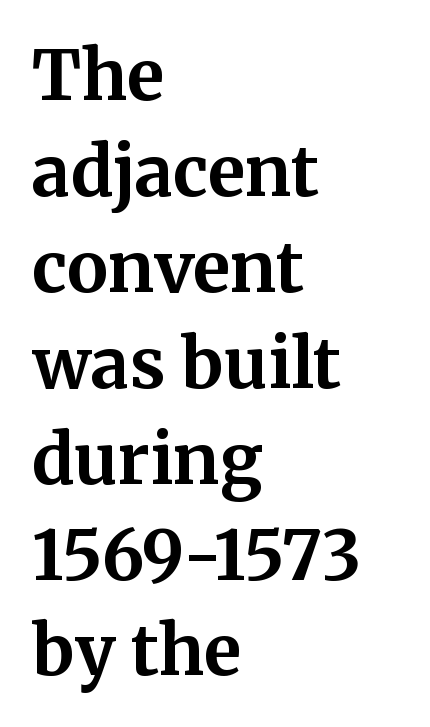
Q: Is the text bold? A: Yes.
Q: Is the text italic (slanted)? A: No, it is upright.
Q: Is the typeface a serif or a sans-serif typeface? A: Serif.
Q: Is the text underlined? A: No.
Q: How is the paragraph aligned? A: Left-aligned.
Q: Is the spacing between letters normal or unusually wide? A: Normal.
Q: Is the spacing between lines tight, normal or loose? A: Normal.
Q: Width (condensed, normal, or wide)? A: Normal.
Q: Stroke contrast? A: Medium.
Q: x-height? A: Medium.
Q: Monospaced? A: No.
